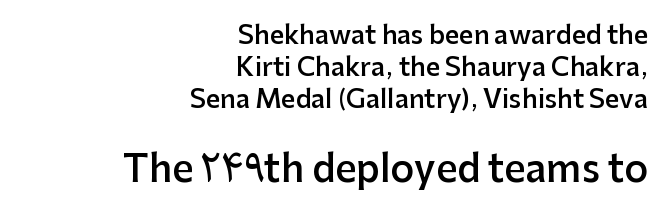
The image shows 37 px semibold sans-serif type, upright; set right-aligned, normal line spacing (1.28x), normal letter spacing, not underlined; the second (bottom) block is 1.48x larger; low stroke contrast and a medium x-height.
